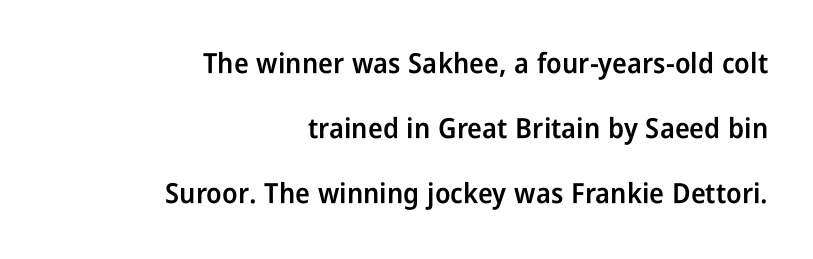
The image shows 28 px semibold, condensed sans-serif type, upright; set right-aligned, loose line spacing (2.32x), normal letter spacing, not underlined; low stroke contrast and a medium x-height.
